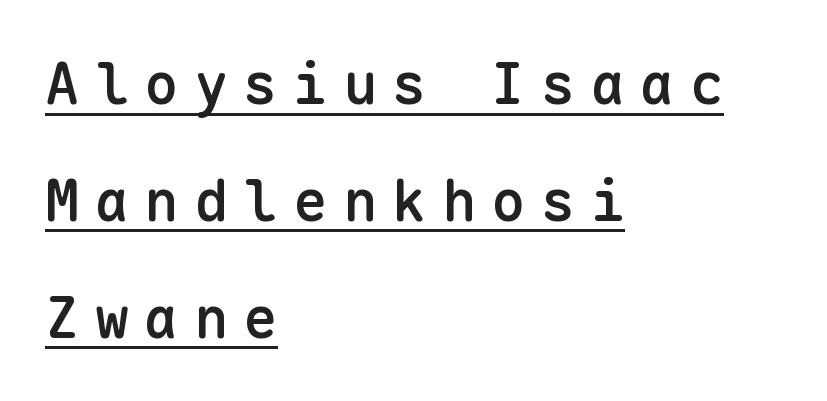
The image shows 57 px semibold sans-serif type, upright, monospaced; set left-aligned, loose line spacing (2.05x), unusually wide letter spacing (+0.27 em), underlined; low stroke contrast and a medium x-height.
